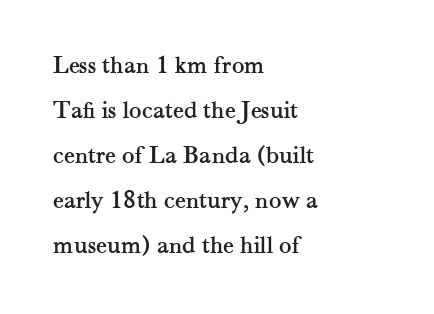
Notice how the stems are strictly vertical — no italics here. Between one letter and the next there's only the usual sliver of space. The zone under the glyphs is completely vacant. Casual observation: everything's shoved over to the left.
